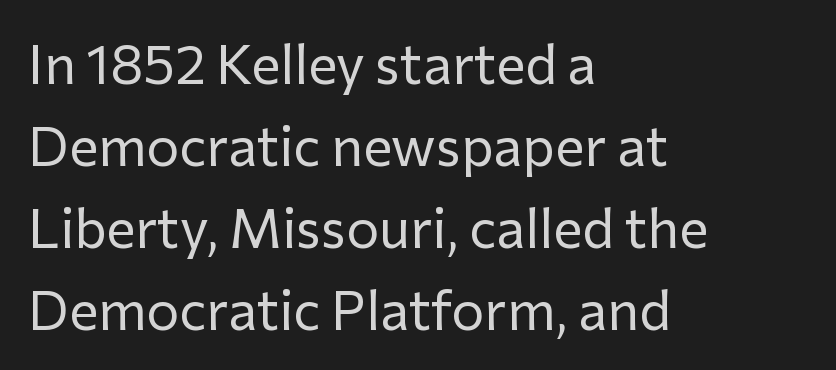
{"serif": "no", "italic": "no", "bold": "no", "weight": "regular", "width": "normal", "stroke_contrast": "low", "x_height": "medium", "monospaced": "no", "underline": "no", "align": "left", "line_spacing": "normal", "line_spacing_ratio": 1.49, "letter_spacing": "normal", "letter_spacing_em": 0.0, "glyph_px": 55}
